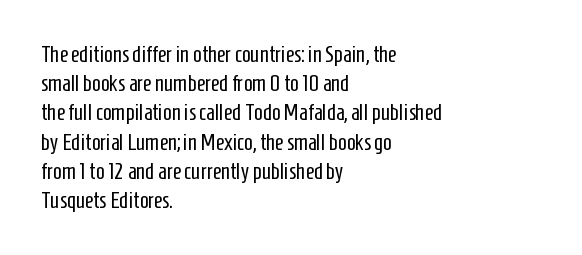
Q: Is the text bold? A: No.
Q: Is the text italic (slanted)? A: No, it is upright.
Q: Is the text underlined? A: No.
Q: How is the paragraph aligned? A: Left-aligned.
Q: Is the spacing between letters normal or unusually wide? A: Normal.
Q: Is the spacing between lines tight, normal or loose? A: Normal.
